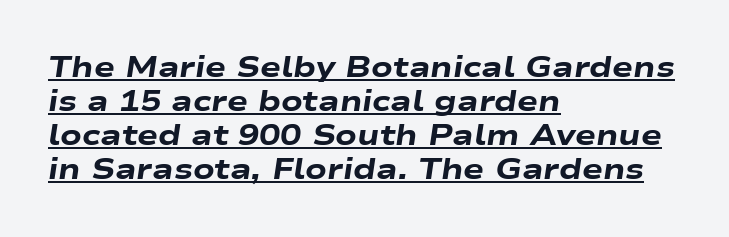
Q: Is the text bold? A: Yes.
Q: Is the text italic (slanted)? A: Yes, it leans right by about 9 degrees.
Q: Is the text underlined? A: Yes.
Q: How is the paragraph aligned? A: Left-aligned.
Q: Is the spacing between letters normal or unusually wide? A: Normal.
Q: Width (condensed, normal, or wide)? A: Wide.
Q: Stroke contrast? A: Low.
Q: x-height? A: Medium.
Q: Monospaced? A: No.
